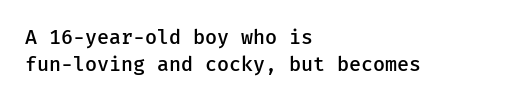
The image shows 20 px text type, upright; set left-aligned, normal line spacing (1.36x), normal letter spacing, not underlined.
